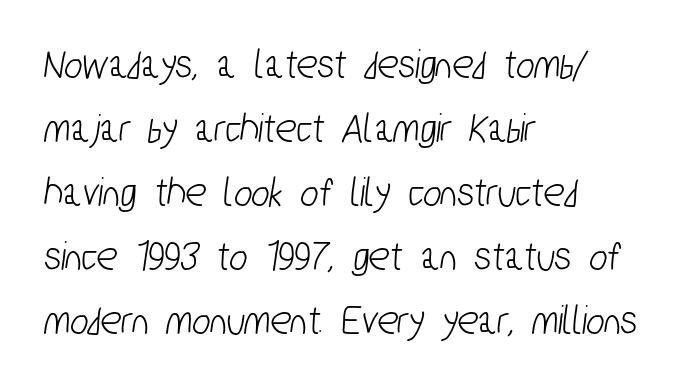
{"serif": "no", "width": "condensed", "stroke_contrast": "low", "x_height": "medium", "monospaced": "no", "underline": "no", "align": "left", "line_spacing": "normal", "line_spacing_ratio": 1.49, "letter_spacing": "normal", "letter_spacing_em": 0.0, "glyph_px": 43}
